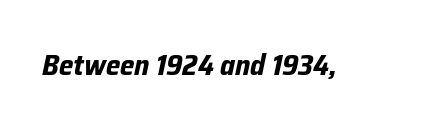
The image shows 29 px bold type, italic (leaning right); set normal letter spacing, not underlined; low stroke contrast and a medium x-height.
